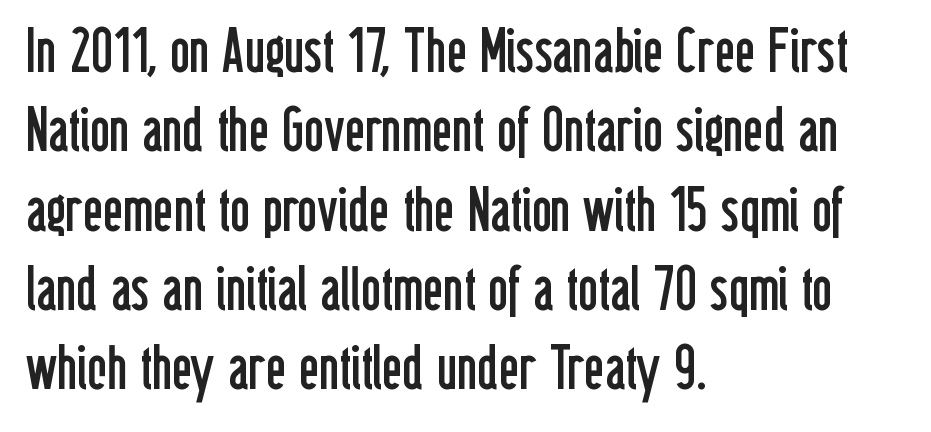
{"serif": "no", "italic": "no", "bold": "no", "weight": "regular", "width": "condensed", "stroke_contrast": "low", "x_height": "medium", "monospaced": "no", "underline": "no", "align": "left", "line_spacing": "normal", "line_spacing_ratio": 1.3, "letter_spacing": "normal", "letter_spacing_em": 0.0, "glyph_px": 61}
